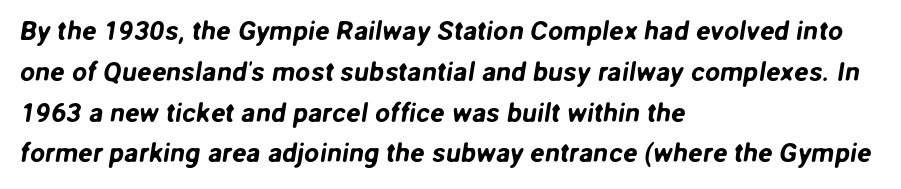
{"underline": "no", "align": "left", "line_spacing": "normal", "line_spacing_ratio": 1.51, "letter_spacing": "normal", "letter_spacing_em": 0.0, "glyph_px": 27}
